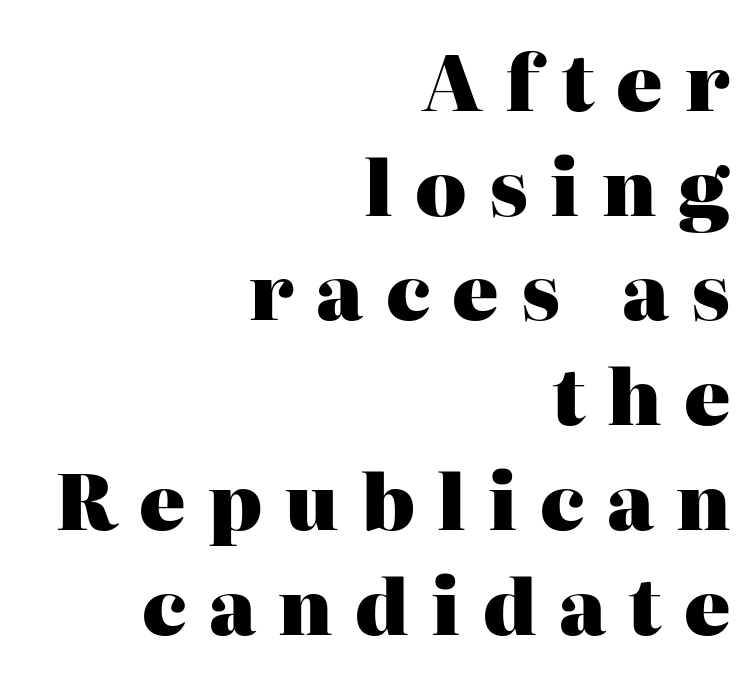
{"serif": "yes", "italic": "no", "bold": "yes", "weight": "heavy", "width": "normal", "stroke_contrast": "high", "x_height": "medium", "monospaced": "no", "underline": "no", "align": "right", "line_spacing": "normal", "line_spacing_ratio": 1.36, "letter_spacing": "wide", "letter_spacing_em": 0.29, "glyph_px": 77}
